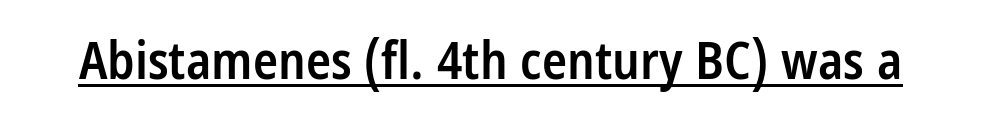
The image shows 52 px semibold, condensed sans-serif type, upright; set normal letter spacing, underlined; low stroke contrast and a medium x-height.
